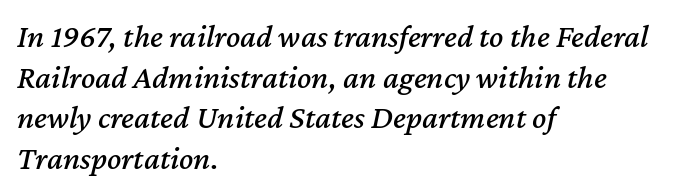
{"italic": "yes", "lean": "right", "slant_degrees": 12, "width": "normal", "stroke_contrast": "medium", "x_height": "medium", "monospaced": "no", "underline": "no", "align": "left", "line_spacing_ratio": 1.23, "letter_spacing": "normal", "letter_spacing_em": 0.0, "glyph_px": 33}
